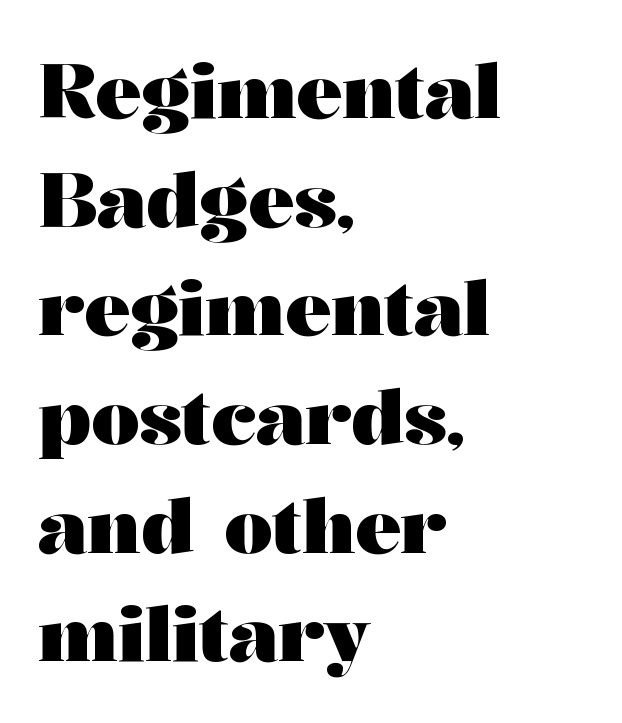
Where is the straight margin? On the left. What stands out about the letter spacing? Nothing — it is the standard amount. The face used here is proportionally spaced, like ordinary book or web type. The face used here has the dense, thick strokes of a bold. Ascenders rise straight up at ninety degrees.
